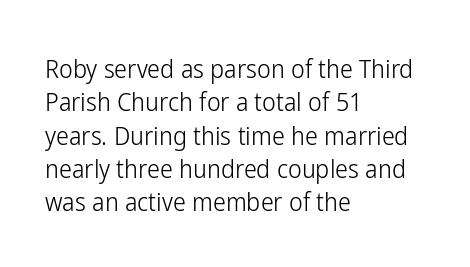
Compared with typical paragraphs, the rows here are spaced about the same. The letters stand straight up with perfectly vertical stems. Short and long lines alike share a common starting point at left. Is the stroke heavy? The answer is a plain regular-or-lighter. In terms of letterspacing, this is plain default setting. Just letters on the line, the space beneath them empty.
